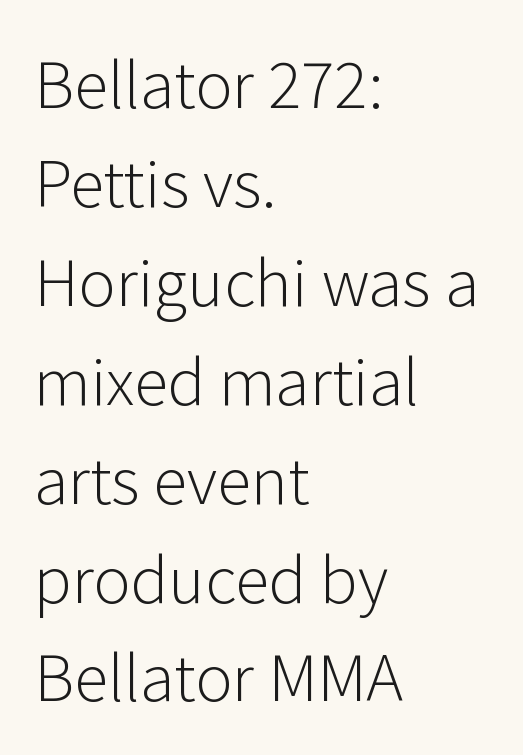
The image shows 63 px light sans-serif type, upright; set left-aligned, normal line spacing (1.57x), normal letter spacing, not underlined; low stroke contrast and a medium x-height.
